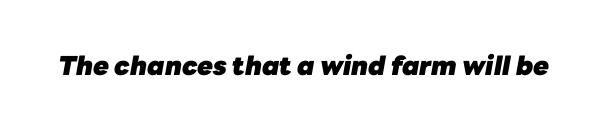
{"italic": "yes", "lean": "right", "slant_degrees": 10, "bold": "yes", "underline": "no", "letter_spacing": "normal", "letter_spacing_em": 0.0, "glyph_px": 26}
